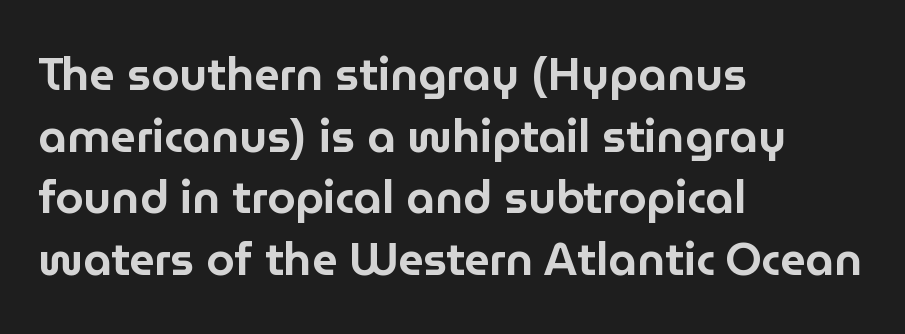
Default kerning and tracking; the words read as compact shapes. The lines in this sample share a left origin and differ only in where they stop. It's the straight-up-and-down kind of type. Here the designer chose a conventional face with non-uniform glyph widths. Regular leading. The typeface chosen for these lines omits serifs.
